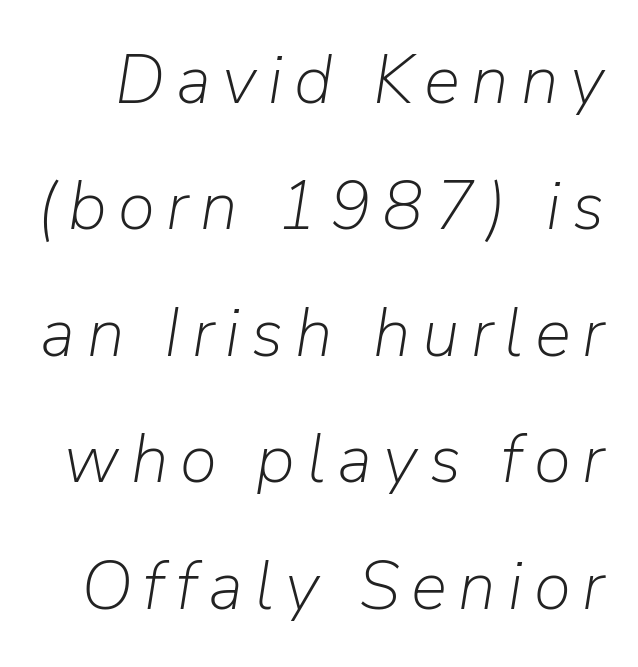
Q: Is the text bold? A: No.
Q: Is the text italic (slanted)? A: Yes, it leans right by about 9 degrees.
Q: Is the text underlined? A: No.
Q: Width (condensed, normal, or wide)? A: Normal.
Q: Stroke contrast? A: Low.
Q: x-height? A: Medium.
Q: Monospaced? A: No.
